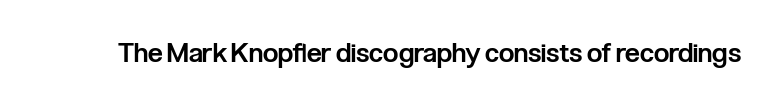
{"italic": "no", "bold": "semi", "underline": "no", "letter_spacing": "normal", "letter_spacing_em": 0.0, "glyph_px": 27}
